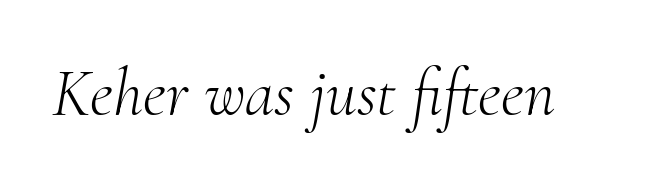
{"serif": "yes", "italic": "yes", "lean": "right", "slant_degrees": 10, "bold": "no", "weight": "light", "width": "normal", "stroke_contrast": "medium", "x_height": "small", "monospaced": "no", "underline": "no", "letter_spacing": "normal", "letter_spacing_em": 0.0, "glyph_px": 67}
